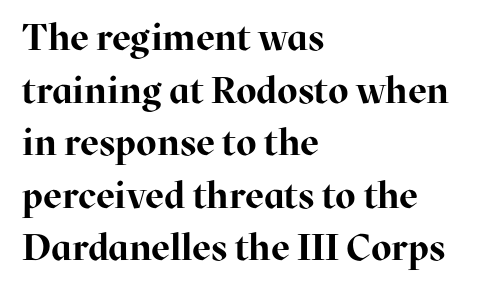
The image shows 37 px bold serif type, upright; set left-aligned, normal line spacing (1.42x), normal letter spacing, not underlined; high stroke contrast and a medium x-height.
